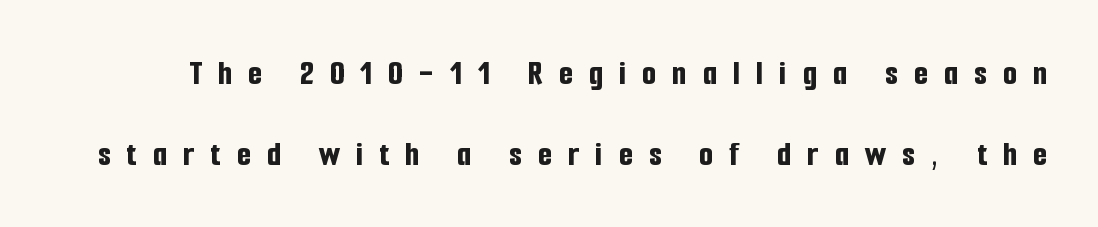
{"serif": "no", "italic": "no", "bold": "yes", "weight": "bold", "width": "condensed", "stroke_contrast": "low", "x_height": "medium", "monospaced": "no", "underline": "no", "line_spacing": "loose", "line_spacing_ratio": 2.24, "letter_spacing": "wide", "letter_spacing_em": 0.45, "glyph_px": 36}
